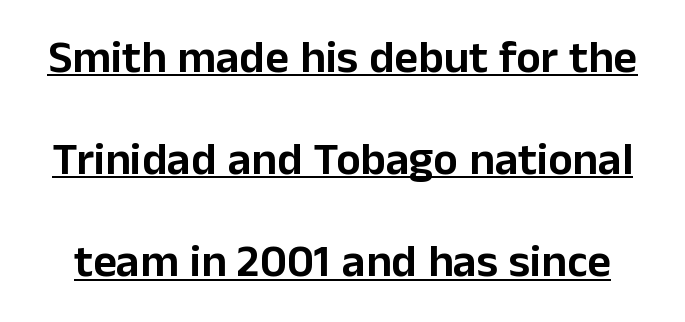
Underlining? Definitely there. When letters stand straight like this, we call the style roman or upright. Inter-character spacing is left at the font's built-in metrics. The typeface chosen for these lines omits serifs. Varying glyph widths throughout — classic text-font behaviour.
